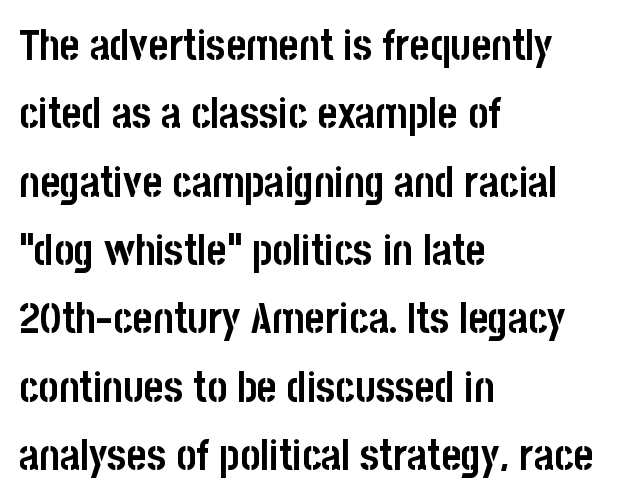
Q: Is the text bold? A: Yes.
Q: Is the text italic (slanted)? A: No, it is upright.
Q: Is the typeface a serif or a sans-serif typeface? A: Sans-serif.
Q: Is the text underlined? A: No.
Q: How is the paragraph aligned? A: Left-aligned.
Q: Is the spacing between letters normal or unusually wide? A: Normal.
Q: Is the spacing between lines tight, normal or loose? A: Normal.
Q: Width (condensed, normal, or wide)? A: Condensed.
Q: Stroke contrast? A: Low.
Q: x-height? A: Large.
Q: Monospaced? A: No.
